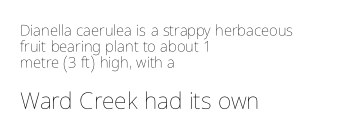
{"italic": "no", "bold": "no", "underline": "no", "align": "left", "line_spacing": "tight", "line_spacing_ratio": 1.06, "letter_spacing": "normal", "letter_spacing_em": 0.0, "larger_block": "second", "size_ratio": 1.53, "glyph_px": 23}
